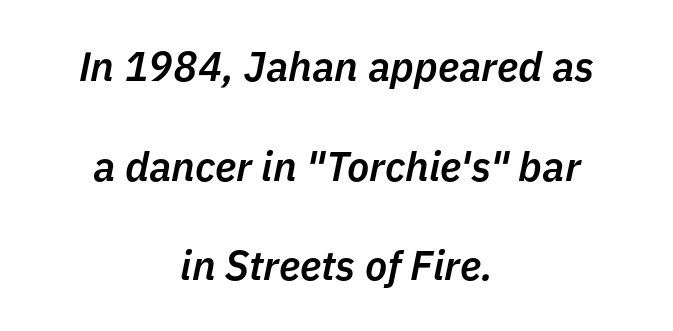
Q: Is the text bold? A: Semi-bold.
Q: Is the text italic (slanted)? A: Yes, it leans right by about 11 degrees.
Q: Is the text underlined? A: No.
Q: How is the paragraph aligned? A: Centered.
Q: Is the spacing between letters normal or unusually wide? A: Normal.
Q: Is the spacing between lines tight, normal or loose? A: Loose.
Q: Width (condensed, normal, or wide)? A: Normal.
Q: Stroke contrast? A: Low.
Q: x-height? A: Medium.
Q: Monospaced? A: No.
